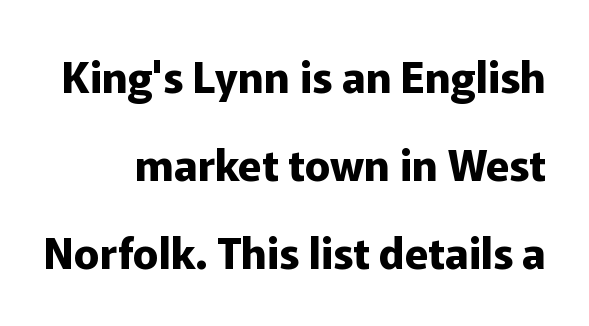
{"serif": "no", "italic": "no", "bold": "yes", "weight": "bold", "width": "normal", "stroke_contrast": "low", "x_height": "medium", "monospaced": "no", "underline": "no", "line_spacing": "loose", "line_spacing_ratio": 2.05, "letter_spacing": "normal", "letter_spacing_em": 0.0, "glyph_px": 43}
